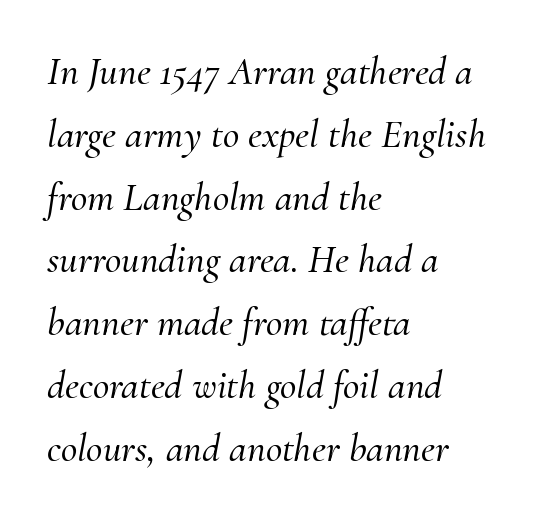
Q: Is the text italic (slanted)? A: Yes, it leans right by about 10 degrees.
Q: Is the typeface a serif or a sans-serif typeface? A: Serif.
Q: Is the text underlined? A: No.
Q: How is the paragraph aligned? A: Left-aligned.
Q: Is the spacing between letters normal or unusually wide? A: Normal.
Q: Is the spacing between lines tight, normal or loose? A: Normal.
Q: Width (condensed, normal, or wide)? A: Normal.
Q: Stroke contrast? A: Medium.
Q: x-height? A: Small.
Q: Monospaced? A: No.
